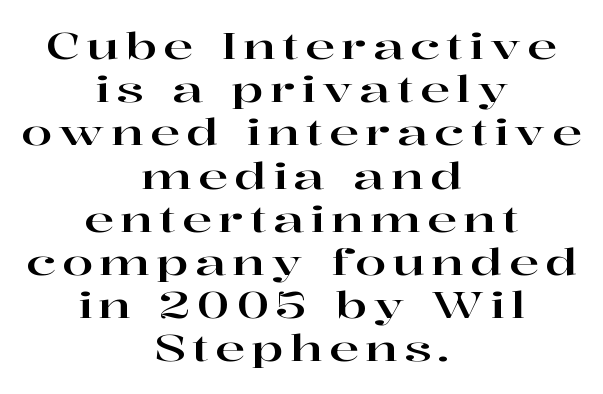
The image shows 36 px wide serif type, upright; set centered, line spacing 1.2x, not underlined; high stroke contrast and a medium x-height.
